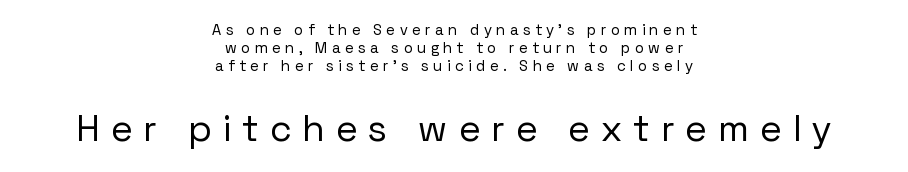
The image shows 37 px regular-weight sans-serif type, upright; set centered, line spacing 1.2x, unusually wide letter spacing (+0.31 em), not underlined; the second (bottom) block is 2.47x larger; low stroke contrast and a medium x-height.
